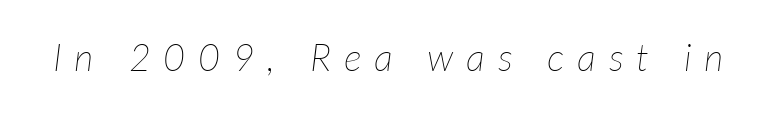
{"italic": "yes", "lean": "right", "slant_degrees": 7, "bold": "no", "weight": "thin", "width": "normal", "stroke_contrast": "low", "x_height": "medium", "monospaced": "no", "underline": "no", "letter_spacing": "wide", "letter_spacing_em": 0.33, "glyph_px": 38}
